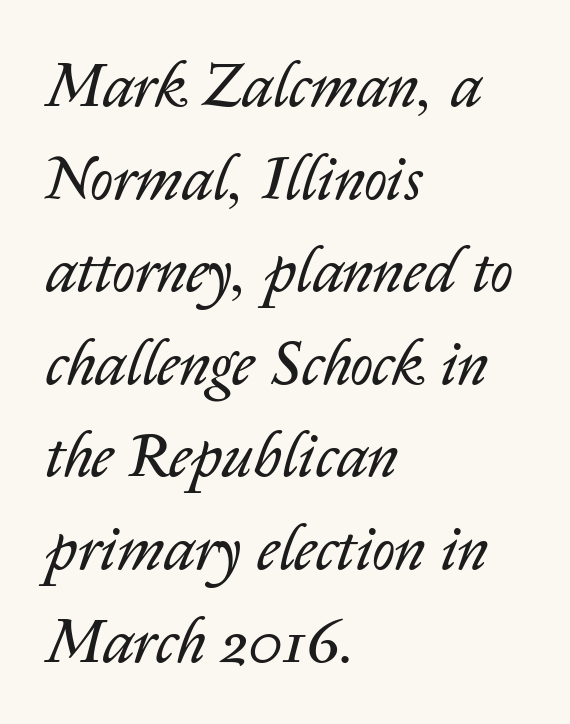
Q: Is the text bold? A: No.
Q: Is the text italic (slanted)? A: Yes, it leans right by about 14 degrees.
Q: Is the text underlined? A: No.
Q: How is the paragraph aligned? A: Left-aligned.
Q: Is the spacing between letters normal or unusually wide? A: Normal.
Q: Is the spacing between lines tight, normal or loose? A: Normal.
Q: Width (condensed, normal, or wide)? A: Normal.
Q: Stroke contrast? A: Low.
Q: x-height? A: Medium.
Q: Monospaced? A: No.
